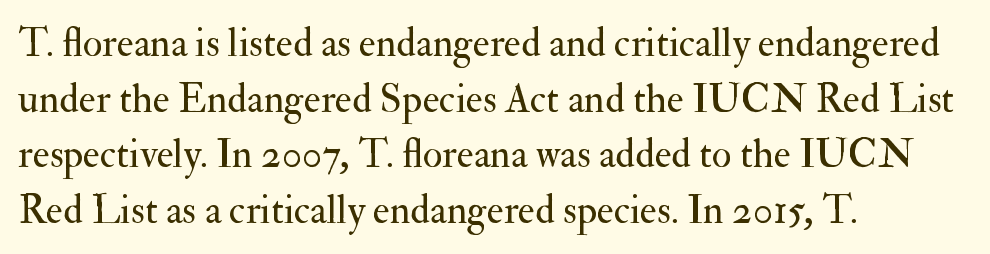
The image shows 40 px regular-weight serif type, upright; set left-aligned, normal line spacing (1.39x), normal letter spacing, not underlined; medium stroke contrast and a small x-height.
